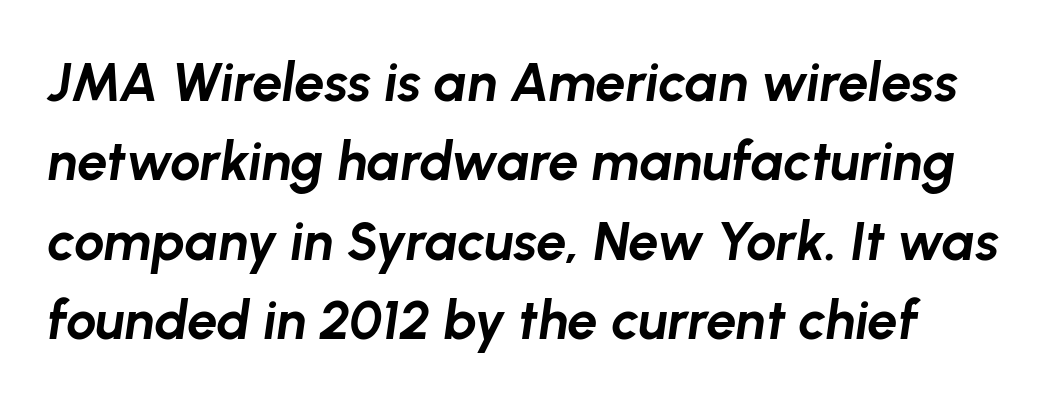
The image shows 54 px bold type, italic (leaning right); set normal line spacing (1.47x), normal letter spacing, not underlined; low stroke contrast and a medium x-height.
